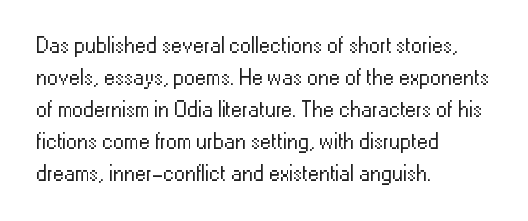
Q: Is the text bold? A: No.
Q: Is the text italic (slanted)? A: No, it is upright.
Q: Is the text underlined? A: No.
Q: How is the paragraph aligned? A: Left-aligned.
Q: Is the spacing between letters normal or unusually wide? A: Normal.
Q: Is the spacing between lines tight, normal or loose? A: Normal.
